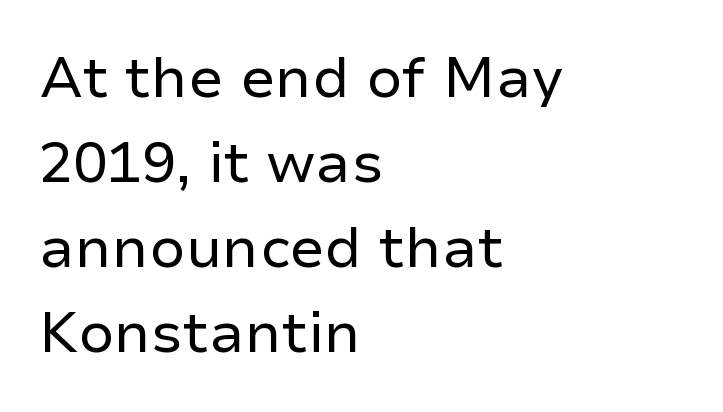
Q: Is the text bold? A: No.
Q: Is the text italic (slanted)? A: No, it is upright.
Q: Is the typeface a serif or a sans-serif typeface? A: Sans-serif.
Q: Is the text underlined? A: No.
Q: How is the paragraph aligned? A: Left-aligned.
Q: Is the spacing between letters normal or unusually wide? A: Normal.
Q: Is the spacing between lines tight, normal or loose? A: Normal.
Q: Width (condensed, normal, or wide)? A: Normal.
Q: Stroke contrast? A: Low.
Q: x-height? A: Medium.
Q: Monospaced? A: No.
